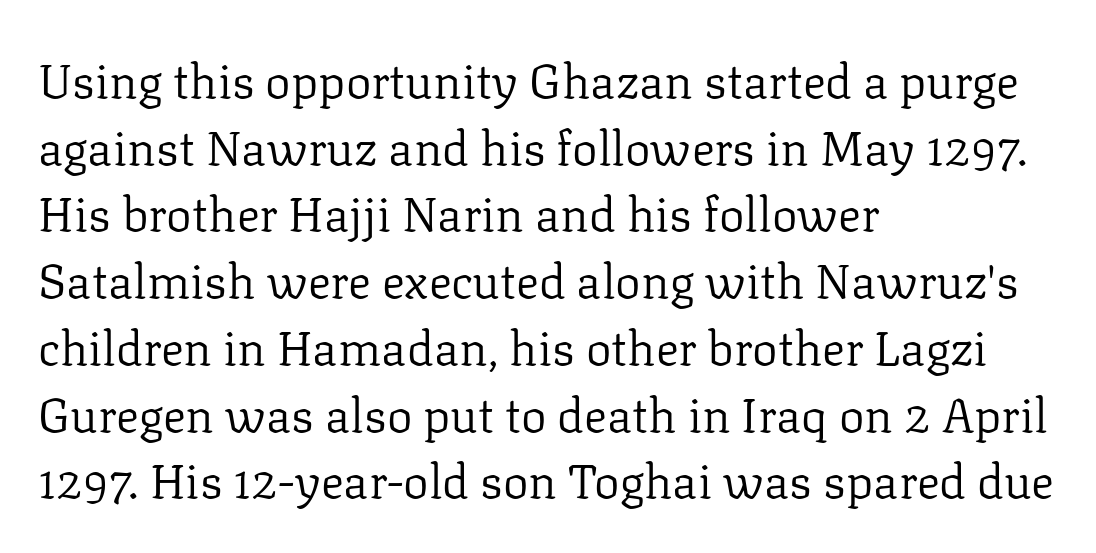
{"serif": "yes", "italic": "no", "bold": "no", "weight": "regular", "width": "normal", "stroke_contrast": "low", "x_height": "medium", "monospaced": "no", "underline": "no", "align": "left", "line_spacing": "normal", "line_spacing_ratio": 1.39, "letter_spacing": "normal", "letter_spacing_em": 0.0, "glyph_px": 48}
